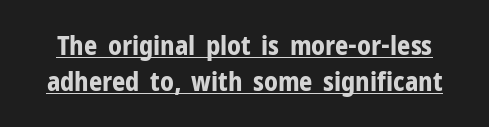
Q: Is the text bold? A: Yes.
Q: Is the text italic (slanted)? A: No, it is upright.
Q: Is the text underlined? A: Yes.
Q: Is the spacing between letters normal or unusually wide? A: Normal.
Q: Is the spacing between lines tight, normal or loose? A: Normal.
